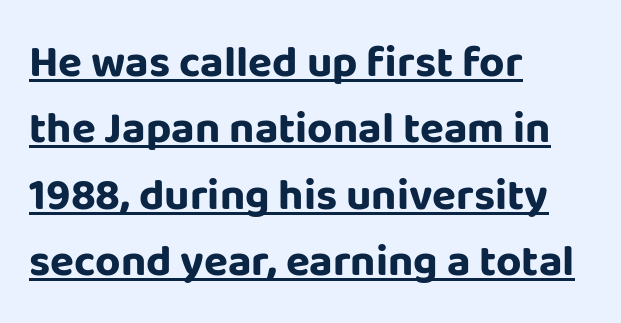
How heavy is the stroke? Heavy — this is a bold. Is there much room between lines? A standard amount, neither cramped nor airy. Casual observation: everything's shoved over to the left. The typesetter has applied underlining to the passage shown. Here the designer chose a conventional face with non-uniform glyph widths. A roman cut, with each character standing at attention.
